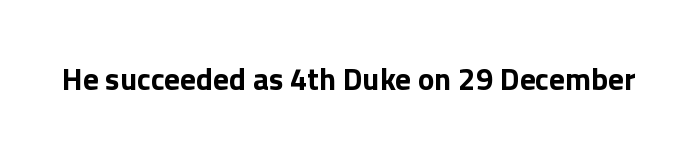
The image shows 31 px bold sans-serif type, upright; set normal letter spacing, not underlined; a medium x-height.
